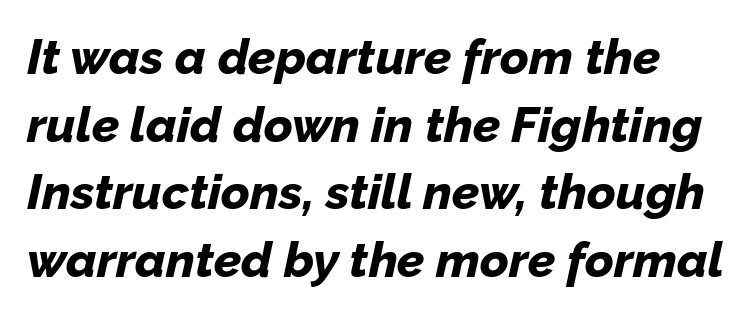
{"italic": "yes", "lean": "right", "slant_degrees": 12, "bold": "yes", "weight": "bold", "width": "normal", "stroke_contrast": "low", "x_height": "medium", "monospaced": "no", "underline": "no", "line_spacing": "normal", "line_spacing_ratio": 1.38, "letter_spacing": "normal", "letter_spacing_em": 0.0, "glyph_px": 49}
